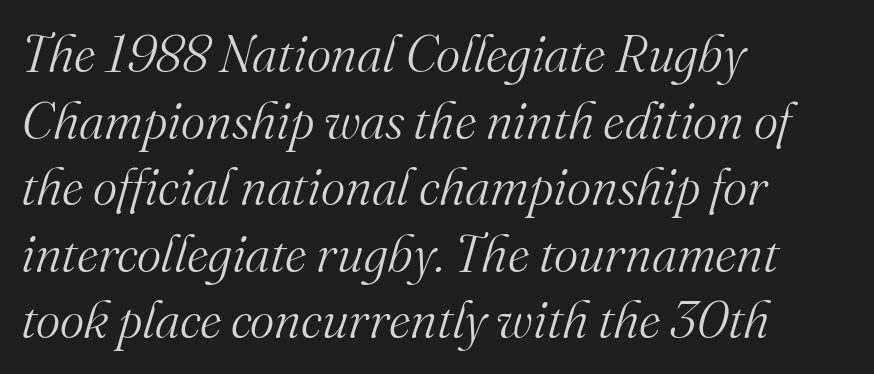
Q: Is the text bold? A: No.
Q: Is the text italic (slanted)? A: Yes, it leans right by about 16 degrees.
Q: Is the typeface a serif or a sans-serif typeface? A: Serif.
Q: Is the text underlined? A: No.
Q: How is the paragraph aligned? A: Left-aligned.
Q: Is the spacing between letters normal or unusually wide? A: Normal.
Q: Is the spacing between lines tight, normal or loose? A: Normal.
Q: Width (condensed, normal, or wide)? A: Normal.
Q: Stroke contrast? A: Medium.
Q: x-height? A: Small.
Q: Monospaced? A: No.
